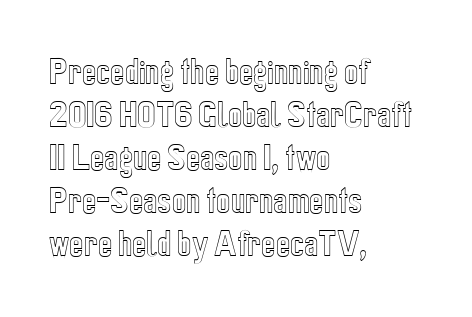
Check under the words: just untouched page. Quick note: interline space is typical. This sample has the flowing, uneven cadence of proportional lettering. How are the letters spaced? Ordinarily, with no added tracking.
